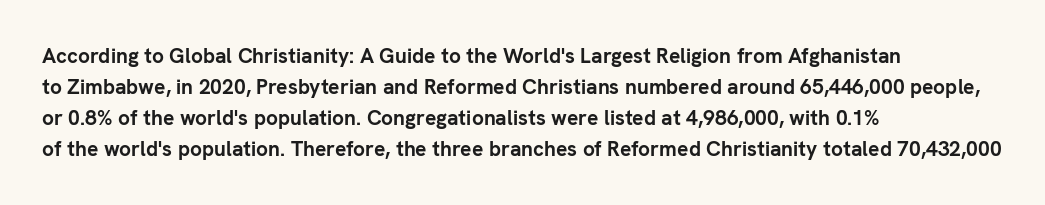
Q: Is the text bold? A: Yes.
Q: Is the text italic (slanted)? A: No, it is upright.
Q: Is the text underlined? A: No.
Q: How is the paragraph aligned? A: Left-aligned.
Q: Is the spacing between letters normal or unusually wide? A: Normal.
Q: Is the spacing between lines tight, normal or loose? A: Normal.
